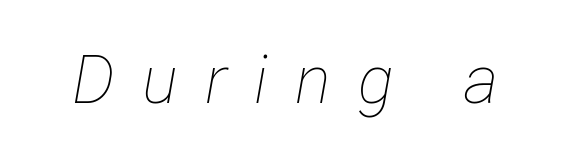
The image shows 67 px thin, condensed type, italic (leaning right); set unusually wide letter spacing (+0.41 em), not underlined; low stroke contrast and a medium x-height.
